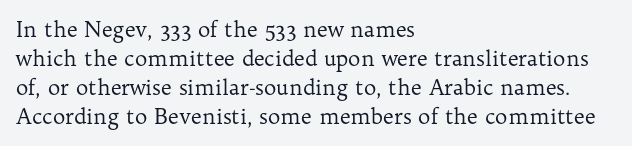
Letters rest on an invisible, unmarked baseline. Heaviness? Minimal to ordinary, like unemphasized prose. The rendering anchors every line to the left-hand side. The line-height multiplier appears to be the usual default.
